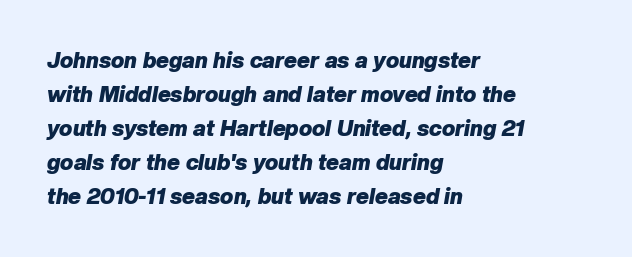
{"italic": "yes", "lean": "right", "slant_degrees": 10, "bold": "yes", "underline": "no", "align": "left", "line_spacing": "normal", "line_spacing_ratio": 1.54, "letter_spacing": "normal", "letter_spacing_em": 0.0, "glyph_px": 22}
